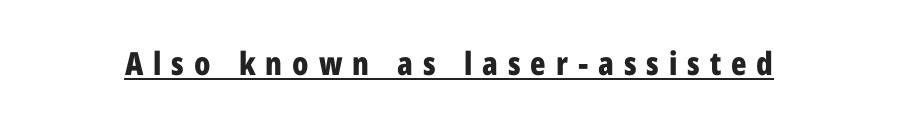
Q: Is the text bold? A: Yes.
Q: Is the text italic (slanted)? A: No, it is upright.
Q: Is the typeface a serif or a sans-serif typeface? A: Sans-serif.
Q: Is the text underlined? A: Yes.
Q: Is the spacing between letters normal or unusually wide? A: Unusually wide.
Q: Width (condensed, normal, or wide)? A: Condensed.
Q: Stroke contrast? A: Low.
Q: x-height? A: Medium.
Q: Monospaced? A: No.
